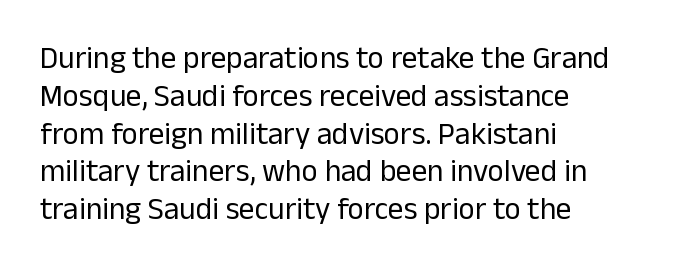
Q: Is the text bold? A: No.
Q: Is the text italic (slanted)? A: No, it is upright.
Q: Is the typeface a serif or a sans-serif typeface? A: Sans-serif.
Q: Is the text underlined? A: No.
Q: How is the paragraph aligned? A: Left-aligned.
Q: Is the spacing between letters normal or unusually wide? A: Normal.
Q: Width (condensed, normal, or wide)? A: Normal.
Q: Stroke contrast? A: Low.
Q: x-height? A: Medium.
Q: Monospaced? A: No.
